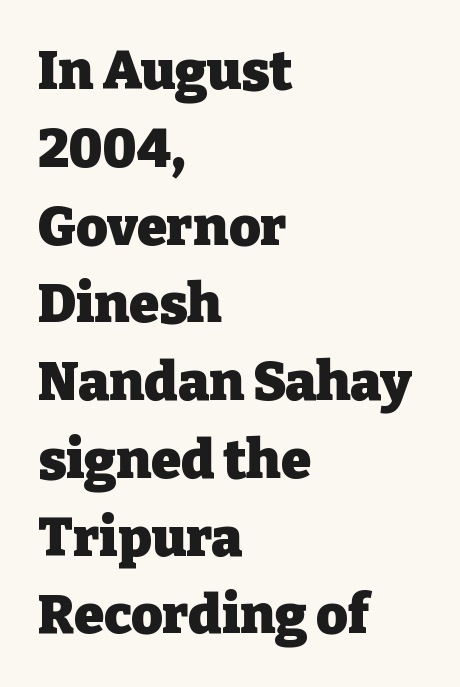
Q: Is the text bold? A: Yes.
Q: Is the text italic (slanted)? A: No, it is upright.
Q: Is the typeface a serif or a sans-serif typeface? A: Serif.
Q: Is the text underlined? A: No.
Q: How is the paragraph aligned? A: Left-aligned.
Q: Is the spacing between letters normal or unusually wide? A: Normal.
Q: Is the spacing between lines tight, normal or loose? A: Normal.
Q: Width (condensed, normal, or wide)? A: Normal.
Q: Stroke contrast? A: Low.
Q: x-height? A: Medium.
Q: Monospaced? A: No.
